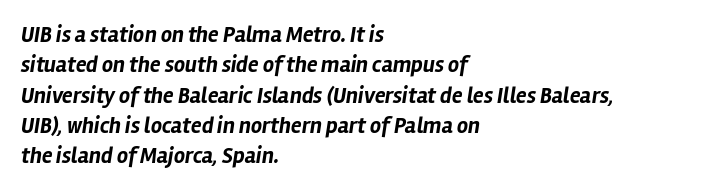
Q: Is the text bold? A: Yes.
Q: Is the text italic (slanted)? A: Yes, it leans right by about 12 degrees.
Q: Is the text underlined? A: No.
Q: How is the paragraph aligned? A: Left-aligned.
Q: Is the spacing between letters normal or unusually wide? A: Normal.
Q: Is the spacing between lines tight, normal or loose? A: Normal.
